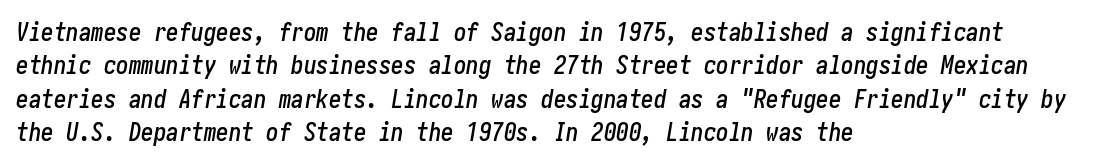
The image shows 25 px text type, italic (leaning right); set left-aligned, normal line spacing (1.34x), normal letter spacing, not underlined.
